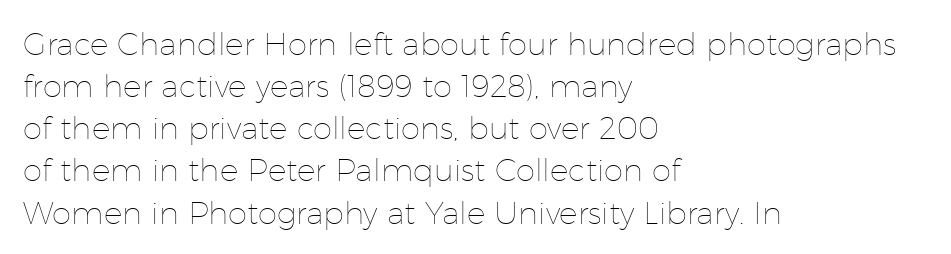
The image shows 31 px thin type, upright; set left-aligned, normal line spacing (1.36x), normal letter spacing, not underlined; low stroke contrast and a medium x-height.
